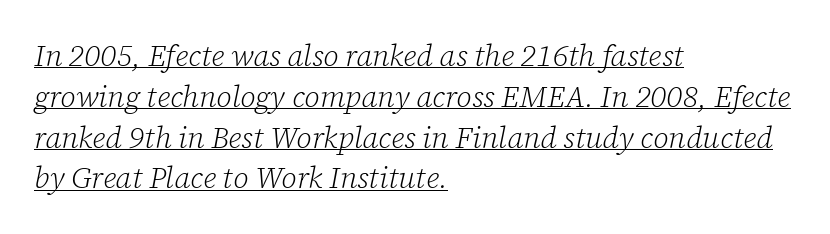
The image shows 30 px light serif type, italic (leaning right); set left-aligned, normal line spacing (1.36x), normal letter spacing, underlined; low stroke contrast and a medium x-height.
